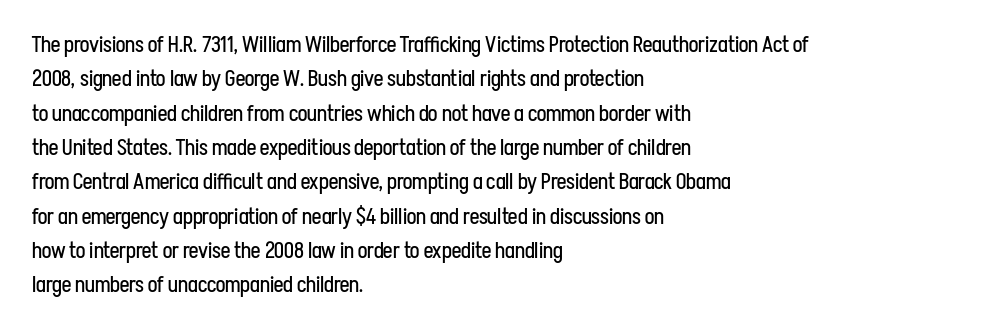
Q: Is the text bold? A: No.
Q: Is the text italic (slanted)? A: No, it is upright.
Q: Is the text underlined? A: No.
Q: How is the paragraph aligned? A: Left-aligned.
Q: Is the spacing between letters normal or unusually wide? A: Normal.
Q: Is the spacing between lines tight, normal or loose? A: Normal.
